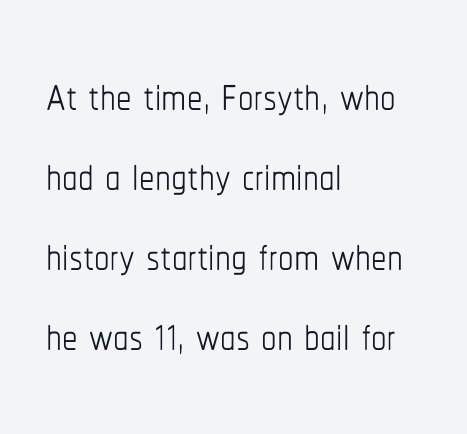
Rendered with straight, roman letterforms. The font sits on the lighter half of the weight spectrum, regular included. Teacher's note: observe the even left margin — that is flush-left alignment. Spacing verdict: proportional, widths tailored to each character. Reading down the column, the eye jumps a familiar distance to each next line. The gaps between neighbouring characters are ordinary and unremarkable.
